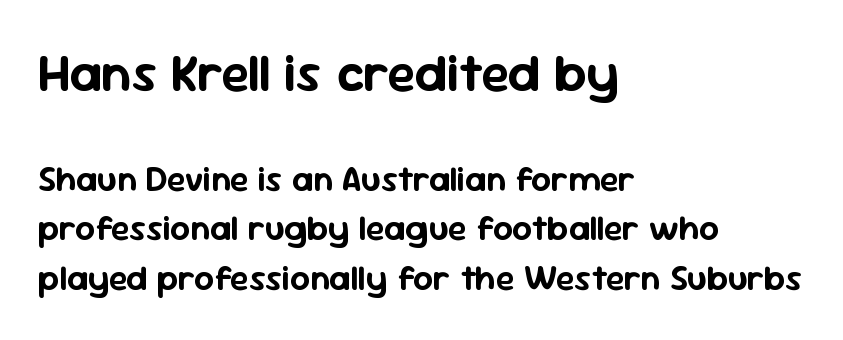
The image shows 53 px sans-serif type, upright; set left-aligned, normal line spacing (1.42x), normal letter spacing, not underlined; the first (top) block is 1.51x larger; low stroke contrast and a medium x-height.
